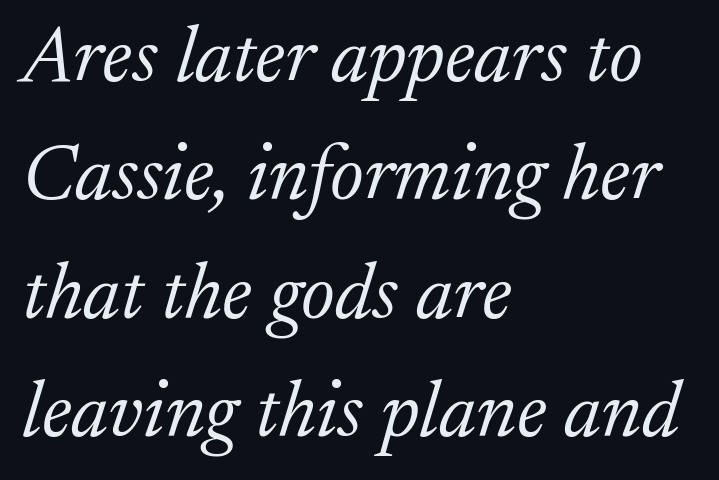
Q: Is the text bold? A: No.
Q: Is the text italic (slanted)? A: Yes, it leans right by about 17 degrees.
Q: Is the typeface a serif or a sans-serif typeface? A: Serif.
Q: Is the text underlined? A: No.
Q: How is the paragraph aligned? A: Left-aligned.
Q: Is the spacing between letters normal or unusually wide? A: Normal.
Q: Is the spacing between lines tight, normal or loose? A: Normal.
Q: Width (condensed, normal, or wide)? A: Normal.
Q: Stroke contrast? A: Low.
Q: x-height? A: Medium.
Q: Monospaced? A: No.
